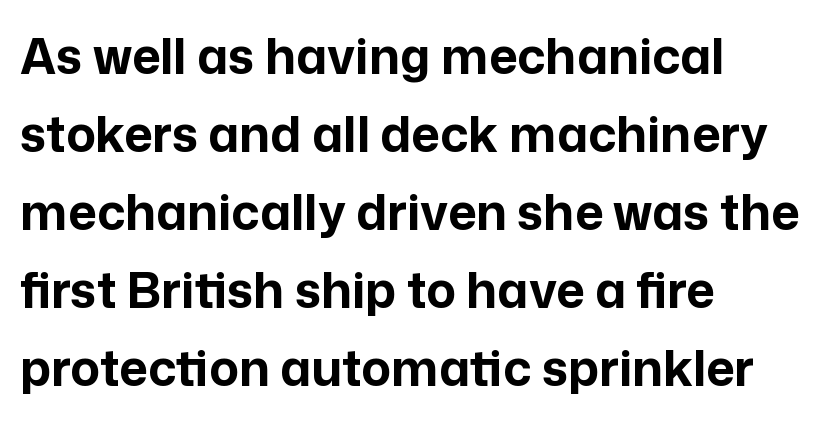
{"serif": "no", "italic": "no", "bold": "yes", "weight": "bold", "width": "normal", "stroke_contrast": "low", "x_height": "medium", "monospaced": "no", "underline": "no", "align": "left", "line_spacing": "normal", "line_spacing_ratio": 1.59, "letter_spacing": "normal", "letter_spacing_em": 0.0, "glyph_px": 49}
